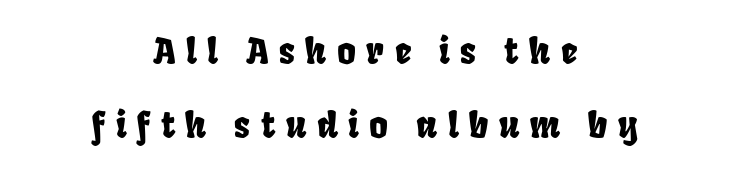
The image shows 36 px condensed sans-serif type; set centered, loose line spacing (2.05x), unusually wide letter spacing (+0.29 em), not underlined; low stroke contrast and a large x-height.
